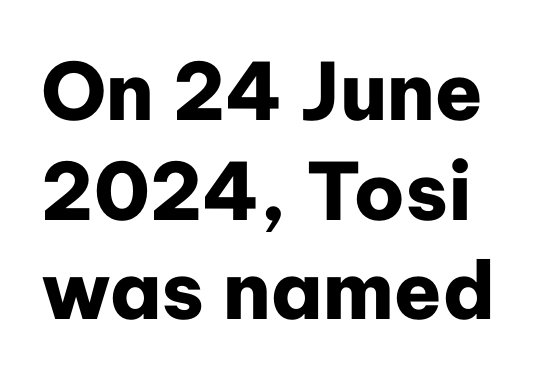
The image shows 79 px heavy sans-serif type, upright; set normal line spacing (1.26x), normal letter spacing, not underlined; low stroke contrast and a medium x-height.
